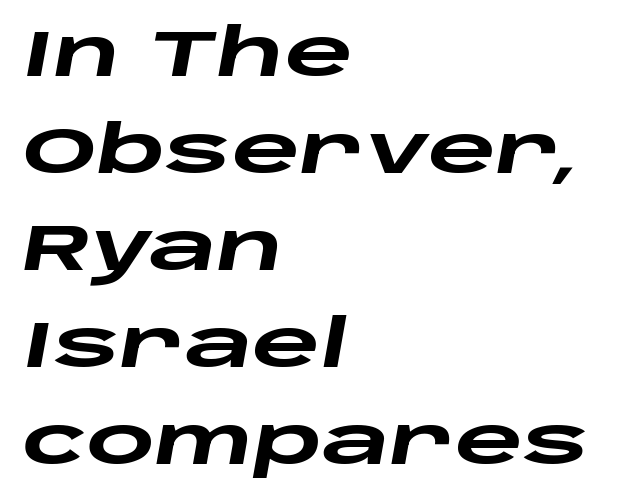
Notice how the stems are inclined rather than vertical — that's the hallmark of italics. This rendering features lettering with no underline. Vertical spacing — default. Honestly, the letter spacing is just normal — you wouldn't notice it. Every row of glyphs begins at an identical x-position on the left.
